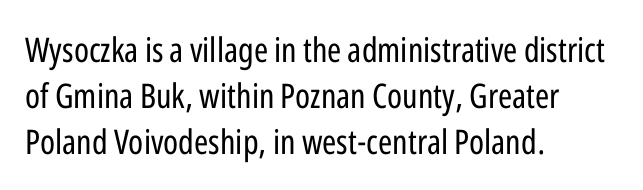
The image shows 34 px regular-weight, condensed sans-serif type, upright; set left-aligned, normal line spacing (1.36x), normal letter spacing, not underlined; low stroke contrast and a medium x-height.
